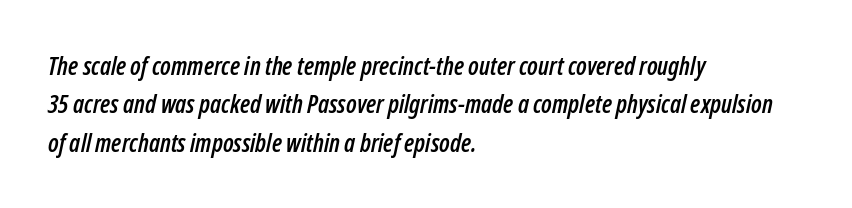
The leading is moderate, giving the passage an even texture. The typesetter chose a ragged-right arrangement here. Glance below the letters and you will spot only blank space. Observe the ordinary spacing: letters are neighbours, not strangers. Designer's note — italics engaged.
